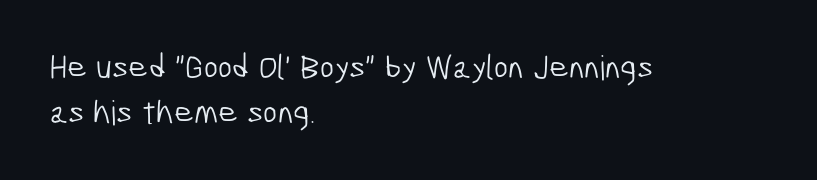
Q: Is the text bold? A: No.
Q: Is the typeface a serif or a sans-serif typeface? A: Sans-serif.
Q: Is the text underlined? A: No.
Q: How is the paragraph aligned? A: Left-aligned.
Q: Is the spacing between letters normal or unusually wide? A: Normal.
Q: Is the spacing between lines tight, normal or loose? A: Normal.
Q: Width (condensed, normal, or wide)? A: Condensed.
Q: Stroke contrast? A: Low.
Q: x-height? A: Medium.
Q: Monospaced? A: No.
